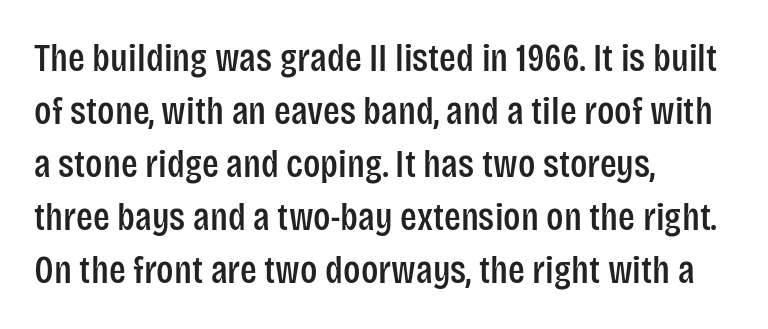
The image shows 39 px condensed sans-serif type, upright; set left-aligned, normal line spacing (1.36x), normal letter spacing, not underlined; low stroke contrast and a large x-height.
